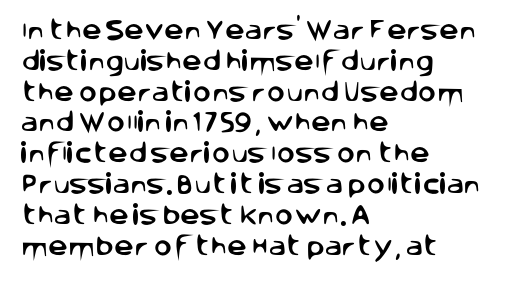
The image shows 22 px text type, upright; set left-aligned, normal line spacing (1.4x), normal letter spacing, not underlined.
